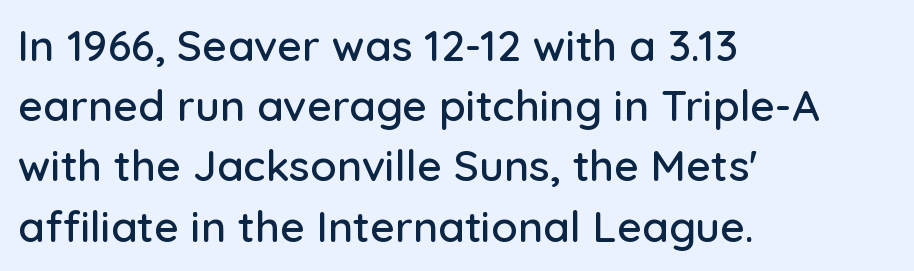
Q: Is the text italic (slanted)? A: No, it is upright.
Q: Is the typeface a serif or a sans-serif typeface? A: Sans-serif.
Q: Is the text underlined? A: No.
Q: How is the paragraph aligned? A: Left-aligned.
Q: Is the spacing between letters normal or unusually wide? A: Normal.
Q: Is the spacing between lines tight, normal or loose? A: Normal.
Q: Width (condensed, normal, or wide)? A: Normal.
Q: Stroke contrast? A: Low.
Q: x-height? A: Medium.
Q: Monospaced? A: No.
